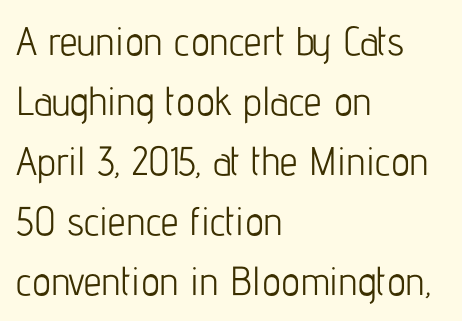
{"serif": "no", "italic": "no", "bold": "no", "weight": "light", "width": "condensed", "stroke_contrast": "low", "x_height": "medium", "monospaced": "no", "underline": "no", "align": "left", "line_spacing": "normal", "line_spacing_ratio": 1.5, "letter_spacing": "normal", "letter_spacing_em": 0.0, "glyph_px": 40}
